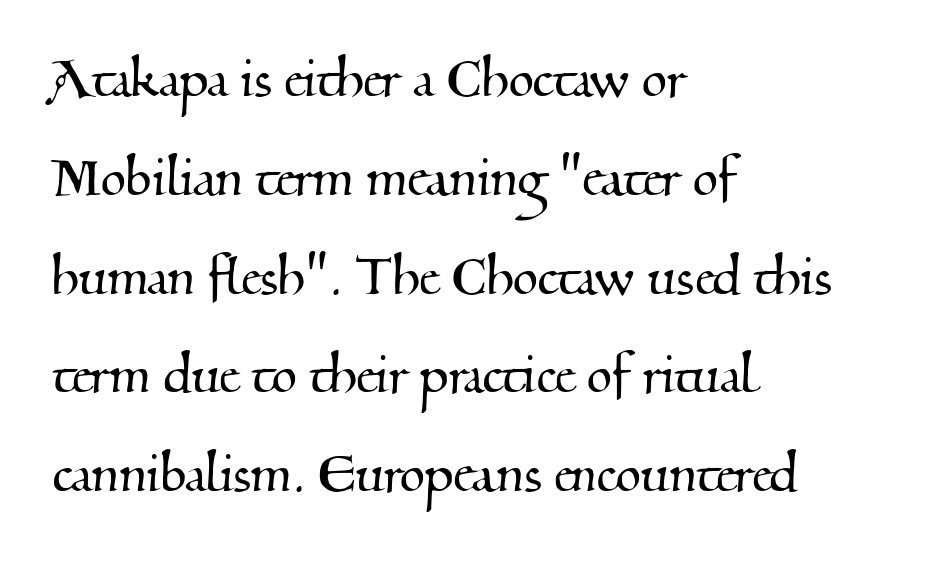
Q: Is the typeface a serif or a sans-serif typeface? A: Serif.
Q: Is the text underlined? A: No.
Q: How is the paragraph aligned? A: Left-aligned.
Q: Is the spacing between letters normal or unusually wide? A: Normal.
Q: Is the spacing between lines tight, normal or loose? A: Normal.
Q: Width (condensed, normal, or wide)? A: Normal.
Q: Stroke contrast? A: Medium.
Q: x-height? A: Small.
Q: Monospaced? A: No.
